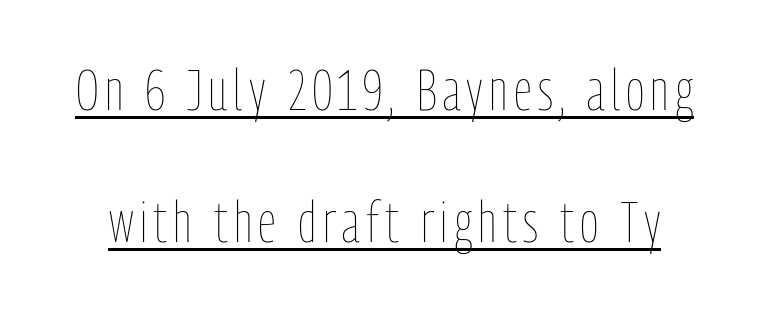
The image shows 57 px thin, condensed type, upright; set loose line spacing (2.32x), underlined; low stroke contrast and a medium x-height.
